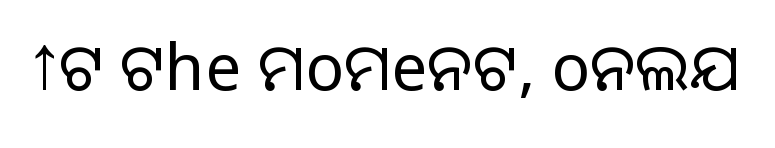
{"serif": "no", "italic": "no", "bold": "no", "weight": "regular", "width": "normal", "stroke_contrast": "low", "x_height": "large", "monospaced": "no", "underline": "no", "letter_spacing": "normal", "letter_spacing_em": 0.0, "glyph_px": 64}
